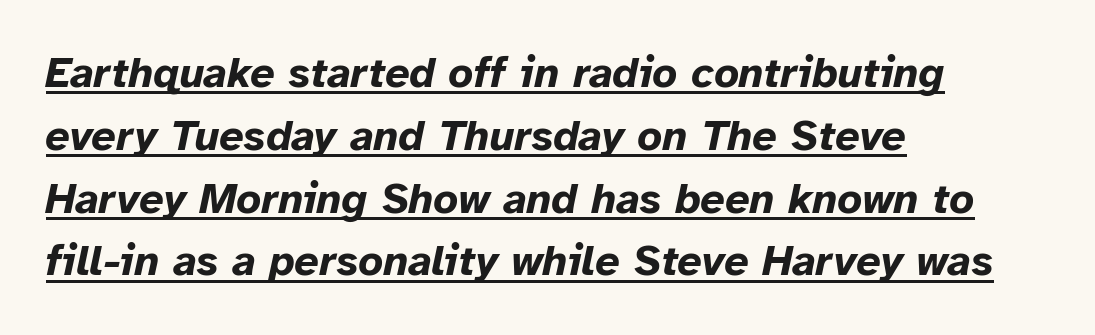
{"italic": "yes", "lean": "right", "slant_degrees": 12, "bold": "yes", "weight": "bold", "width": "normal", "stroke_contrast": "low", "x_height": "medium", "monospaced": "no", "underline": "yes", "align": "left", "line_spacing": "normal", "line_spacing_ratio": 1.46, "letter_spacing": "normal", "letter_spacing_em": 0.0, "glyph_px": 43}
